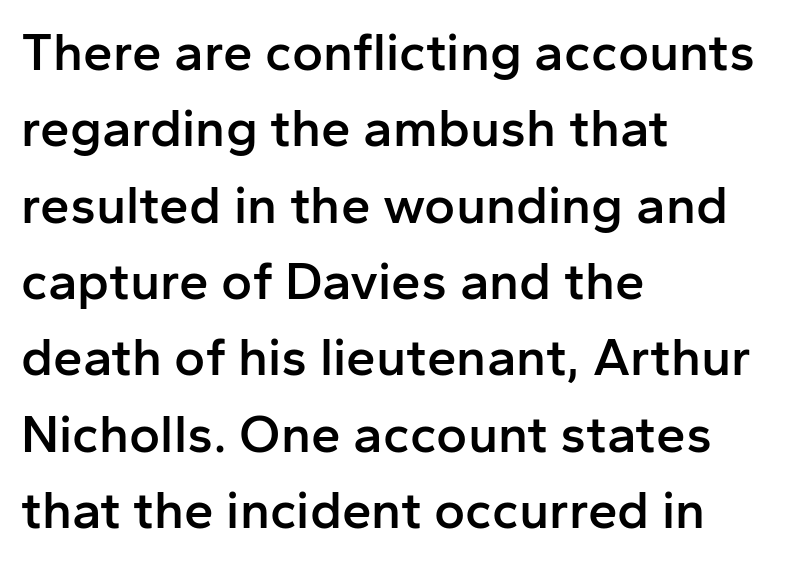
Q: Is the text bold? A: Semi-bold.
Q: Is the text italic (slanted)? A: No, it is upright.
Q: Is the typeface a serif or a sans-serif typeface? A: Sans-serif.
Q: Is the text underlined? A: No.
Q: How is the paragraph aligned? A: Left-aligned.
Q: Is the spacing between letters normal or unusually wide? A: Normal.
Q: Is the spacing between lines tight, normal or loose? A: Normal.
Q: Width (condensed, normal, or wide)? A: Normal.
Q: Stroke contrast? A: Low.
Q: x-height? A: Medium.
Q: Monospaced? A: No.
